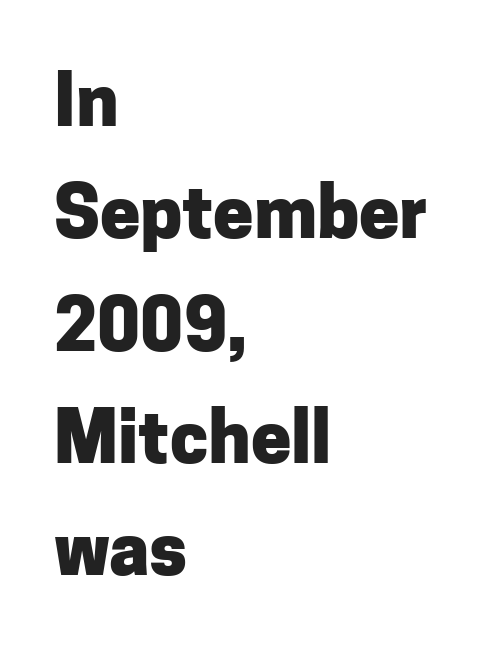
The image shows 72 px heavy sans-serif type, upright; set left-aligned, normal line spacing (1.56x), normal letter spacing, not underlined; low stroke contrast and a medium x-height.
